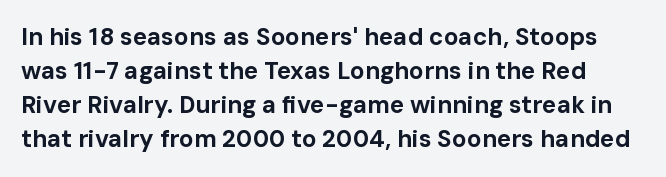
The image shows 24 px bold type, upright; set normal line spacing (1.42x), normal letter spacing, not underlined.
